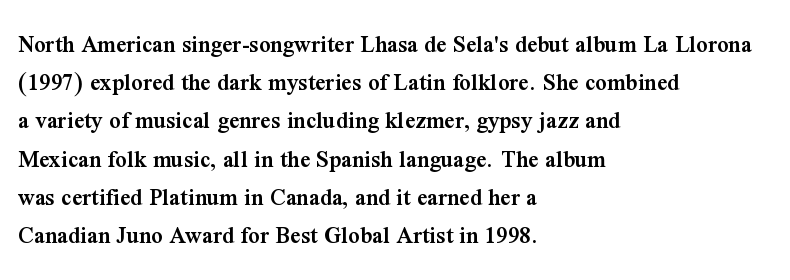
How heavy is the stroke? Medium-heavy — a semibold, shy of bold. Summary of vertical rhythm: regular, with standard interline spacing. Underline: absent. Inter-character spacing is left at the font's built-in metrics. A student would call this left alignment; a typographer would say flush left, rag right. Italic? Not at all — the glyphs are vertical.
